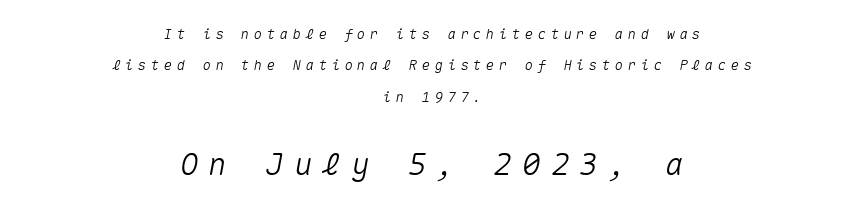
Is the lower block the larger one? Yes — the lower block carries the bigger type. Glyph-to-glyph distance is far greater than everyday printed text. This sample is center-justified, so both line endings float freely. The rendering uses typewriter-style spacing with identical character cells. The space directly below the letters is spotless. Each new line begins a long way beneath the previous one.
